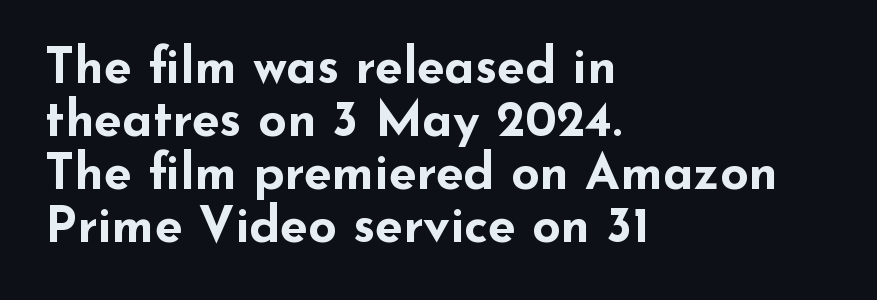
The font family rendered here belongs to the sans-serif group. Glyph-to-glyph distance matches everyday printed text. Posture: straight, roman, zero tilt. The lines in this sample share a left origin and differ only in where they stop. The rendering uses natural spacing where letterforms have individual widths. The letters are bold, with thick, heavy strokes.
